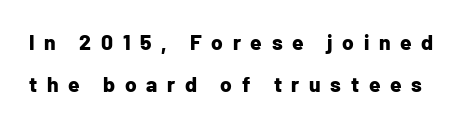
Letter spacing: wide. The font's upright variant was chosen for this text. Heavy, bold letterforms. Just letters on the line, the space beneath them empty. How would I describe the line gaps? Wide and relaxed.
